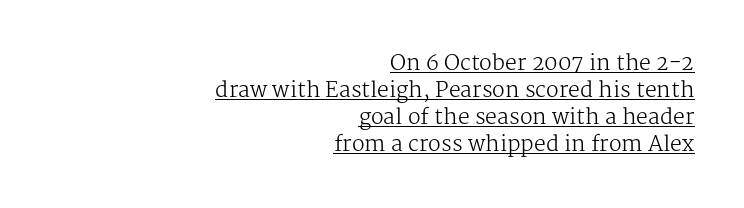
How are the letters spaced? Ordinarily, with no added tracking. No letter is thick-stroked: the sample isn't bold. Posture: vertical. Does the copy run flush right? Yes — the right margin is perfectly even. This is underlined copy, the kind a proofreader might mark for attention.
